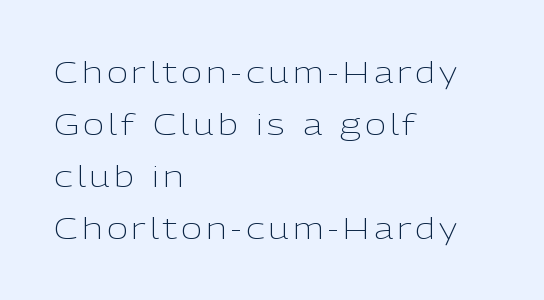
Q: Is the text bold? A: No.
Q: Is the text italic (slanted)? A: No, it is upright.
Q: Is the typeface a serif or a sans-serif typeface? A: Sans-serif.
Q: Is the text underlined? A: No.
Q: How is the paragraph aligned? A: Left-aligned.
Q: Width (condensed, normal, or wide)? A: Normal.
Q: Stroke contrast? A: Low.
Q: x-height? A: Medium.
Q: Monospaced? A: No.
